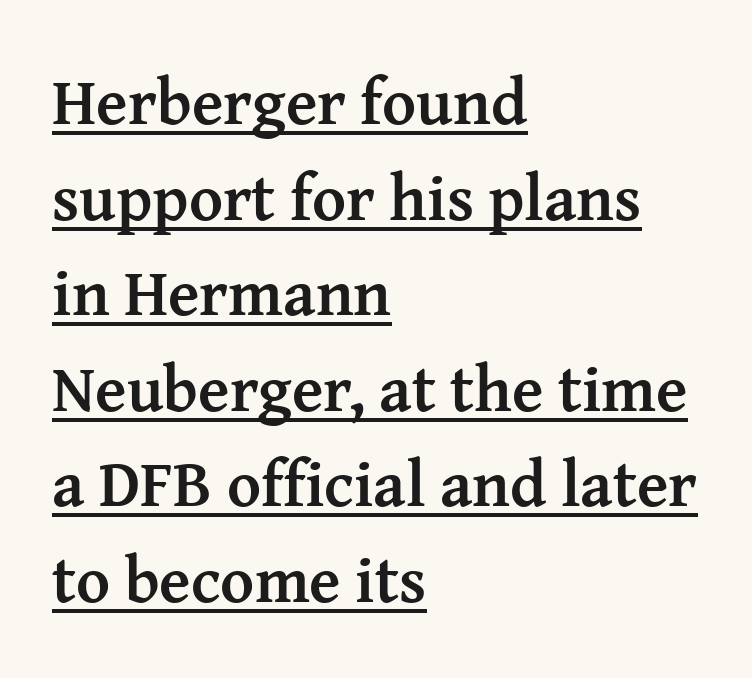
The image shows 65 px semibold serif type, upright; set left-aligned, normal line spacing (1.47x), normal letter spacing, underlined; medium stroke contrast and a medium x-height.
